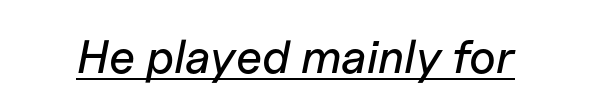
The image shows 47 px text type, italic (leaning right); set normal letter spacing, underlined; low stroke contrast and a medium x-height.
